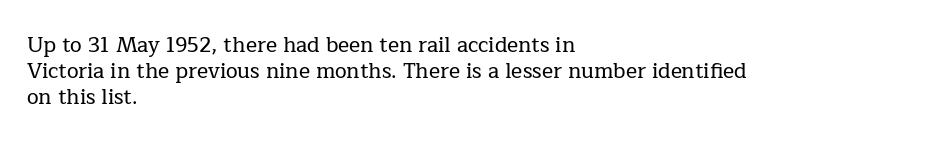
The typesetter chose a ragged-right arrangement here. The type sits square on the baseline with zero lean. There is no visible air inserted between adjacent glyphs. Has an underline been added? It has not.
